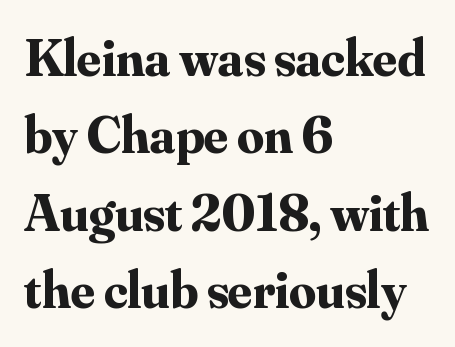
Q: Is the text bold? A: Yes.
Q: Is the text italic (slanted)? A: No, it is upright.
Q: Is the typeface a serif or a sans-serif typeface? A: Serif.
Q: Is the text underlined? A: No.
Q: How is the paragraph aligned? A: Left-aligned.
Q: Is the spacing between letters normal or unusually wide? A: Normal.
Q: Is the spacing between lines tight, normal or loose? A: Normal.
Q: Width (condensed, normal, or wide)? A: Normal.
Q: Stroke contrast? A: Medium.
Q: x-height? A: Small.
Q: Monospaced? A: No.
